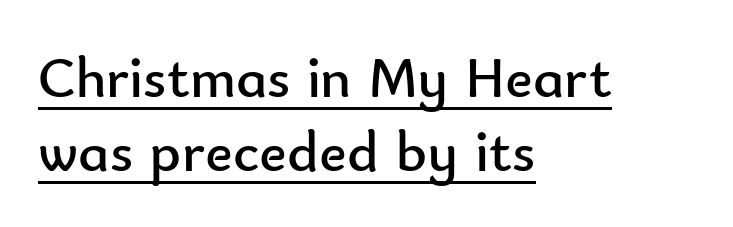
{"serif": "no", "italic": "no", "bold": "no", "weight": "regular", "width": "normal", "stroke_contrast": "low", "x_height": "small", "monospaced": "no", "underline": "yes", "align": "left", "line_spacing": "normal", "line_spacing_ratio": 1.25, "letter_spacing": "normal", "letter_spacing_em": 0.0, "glyph_px": 59}
